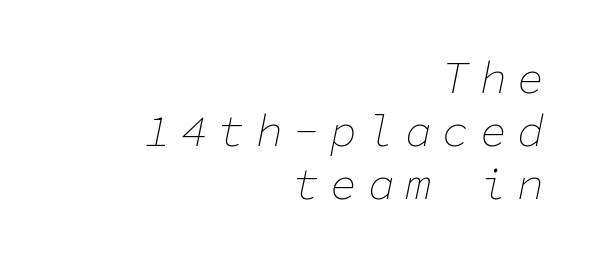
The image shows 45 px thin type, italic (leaning right), monospaced; set right-aligned, line spacing 1.18x, unusually wide letter spacing (+0.23 em), not underlined; low stroke contrast and a medium x-height.
